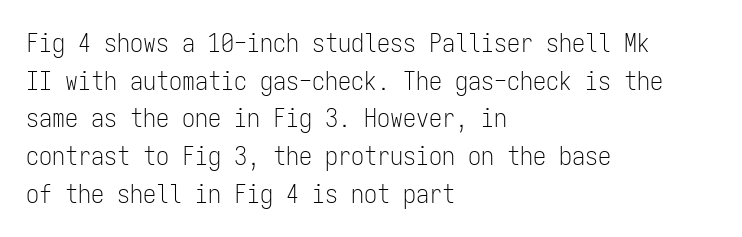
Q: Is the text bold? A: No.
Q: Is the text italic (slanted)? A: No, it is upright.
Q: Is the text underlined? A: No.
Q: How is the paragraph aligned? A: Left-aligned.
Q: Is the spacing between letters normal or unusually wide? A: Normal.
Q: Is the spacing between lines tight, normal or loose? A: Normal.
